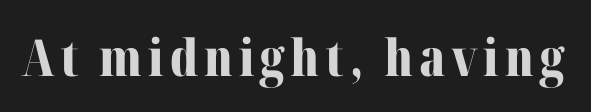
{"serif": "yes", "italic": "no", "bold": "yes", "weight": "bold", "width": "normal", "stroke_contrast": "medium", "x_height": "medium", "monospaced": "no", "underline": "no", "glyph_px": 51}
